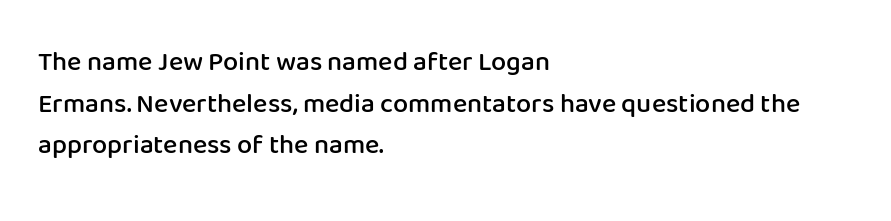
The foot of each line stays bare and open. Teacher's note: observe the even left margin — that is flush-left alignment. Summary of vertical rhythm: regular, with standard interline spacing. The typesetting leans somewhat heavy: a semibold. The lettering stays uniformly vertical, giving the passage a roman look.
